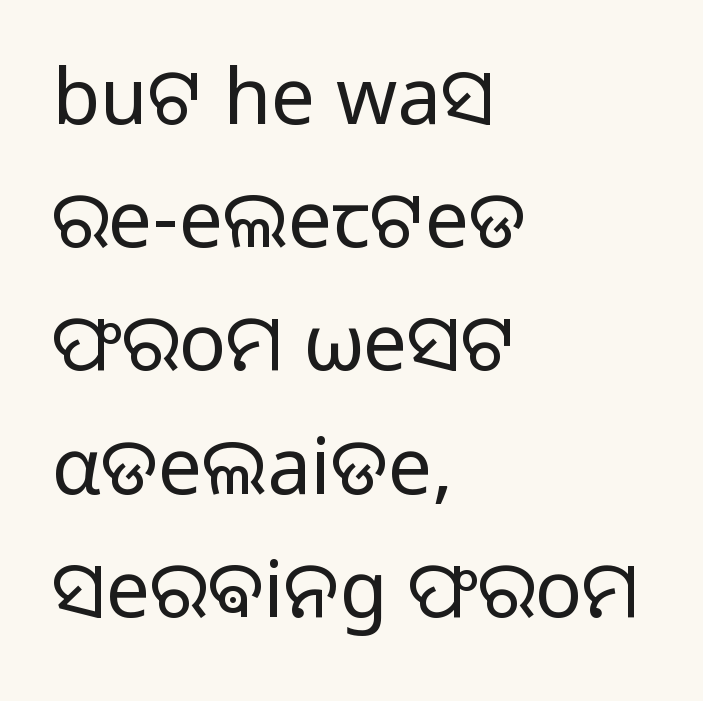
This rendering leaves character spacing at its baseline value. This is sans-serif lettering, the kind often seen on screens and signage. Regular leading. The specimen reads as upright at a glance. Left-aligned paragraph, ragged on the right.
